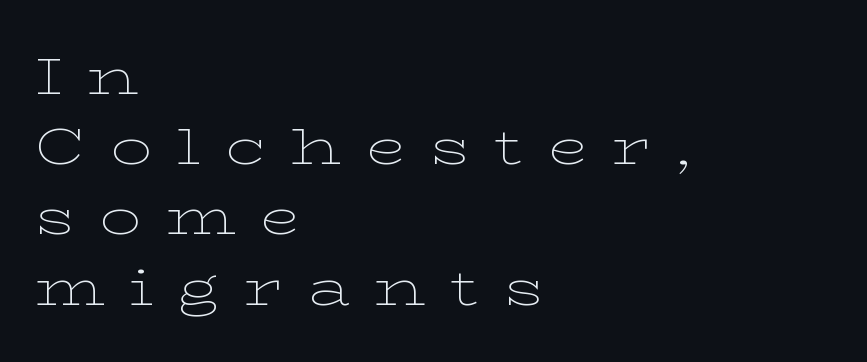
Q: Is the text bold? A: No.
Q: Is the text italic (slanted)? A: No, it is upright.
Q: Is the typeface a serif or a sans-serif typeface? A: Serif.
Q: Is the text underlined? A: No.
Q: How is the paragraph aligned? A: Left-aligned.
Q: Is the spacing between letters normal or unusually wide? A: Unusually wide.
Q: Is the spacing between lines tight, normal or loose? A: Normal.
Q: Width (condensed, normal, or wide)? A: Wide.
Q: Stroke contrast? A: Low.
Q: x-height? A: Medium.
Q: Monospaced? A: No.
